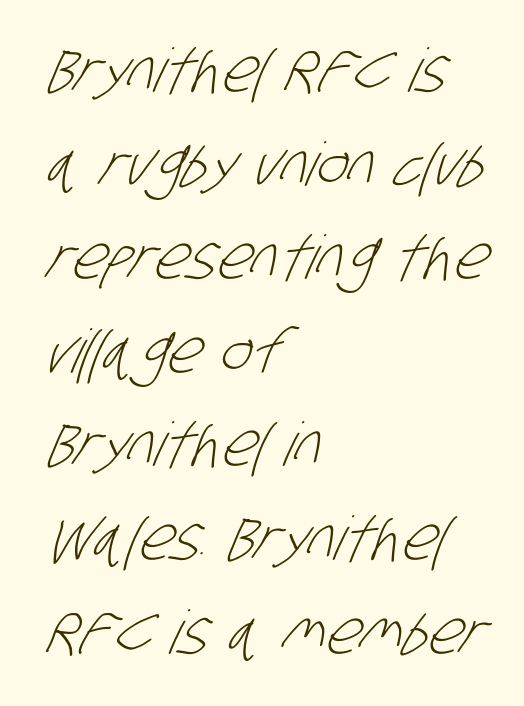
Q: Is the text bold? A: No.
Q: Is the typeface a serif or a sans-serif typeface? A: Sans-serif.
Q: Is the text underlined? A: No.
Q: How is the paragraph aligned? A: Left-aligned.
Q: Is the spacing between letters normal or unusually wide? A: Normal.
Q: Is the spacing between lines tight, normal or loose? A: Normal.
Q: Width (condensed, normal, or wide)? A: Condensed.
Q: Stroke contrast? A: Low.
Q: x-height? A: Large.
Q: Monospaced? A: No.
